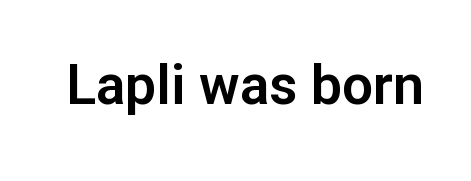
Is this a fixed-width face? No — the glyphs have proportional, varying widths. Font category for this specimen: sans-serif. Descenders are the only things crossing below the line. Ordinary non-slanted type is in use.
